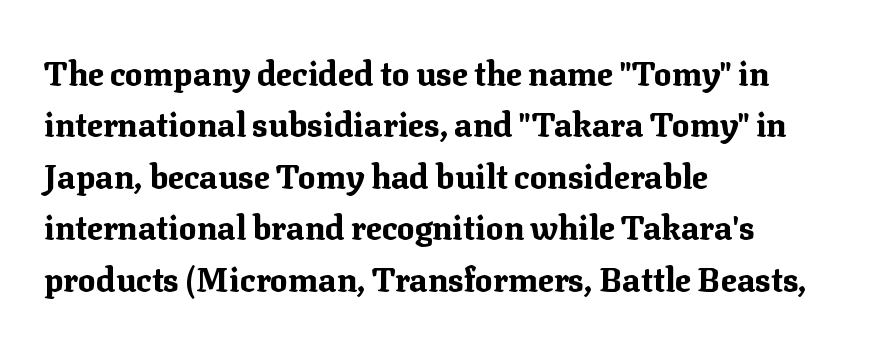
The image shows 33 px bold serif type, upright; set left-aligned, normal line spacing (1.56x), normal letter spacing, not underlined; medium stroke contrast and a medium x-height.
